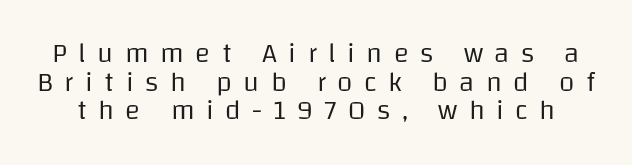
The image shows 28 px regular-weight sans-serif type, upright; set tight line spacing (1.02x), unusually wide letter spacing (+0.41 em), not underlined; low stroke contrast and a large x-height.
